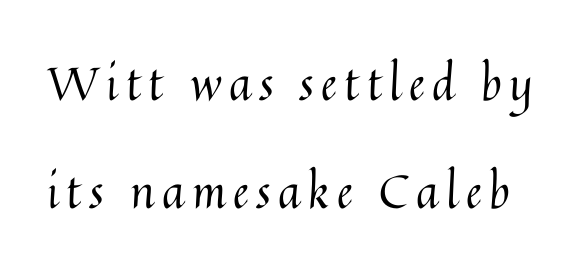
A typesetter would call this proportional, since set widths differ per character. Compared with a typical body face, this is equally light or lighter still. This block would shrink considerably if given ordinary leading; it's expanded now. Each row of text sits above clean, open space.
